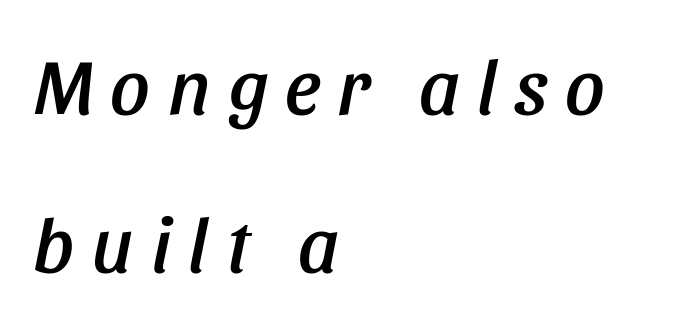
{"italic": "yes", "lean": "right", "slant_degrees": 11, "width": "condensed", "stroke_contrast": "low", "x_height": "large", "monospaced": "no", "underline": "no", "align": "left", "line_spacing": "loose", "line_spacing_ratio": 2.02, "letter_spacing": "wide", "letter_spacing_em": 0.23, "glyph_px": 78}
